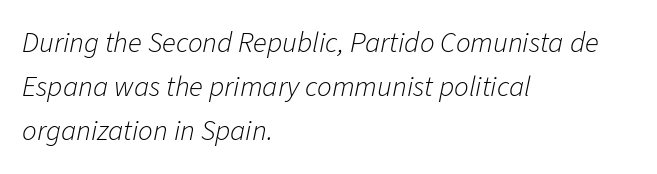
These lines stack with their left ends in a neat column. Bold? No — there's no thickening of the strokes. The passage shown is typed in a proportional face where columns would drift. Rows of type keep a routine distance in the vertical direction. The gaps between neighbouring characters are ordinary and unremarkable. Designer's note — italics engaged.
